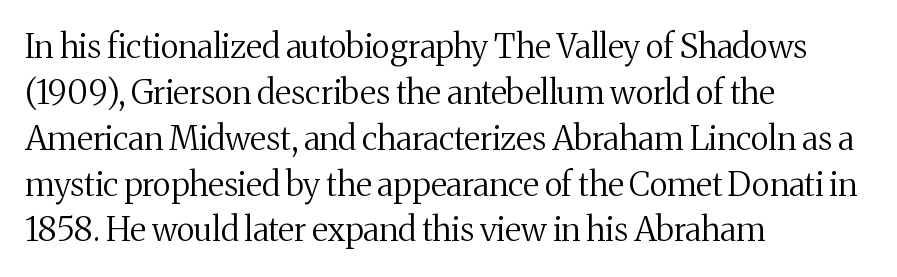
Q: Is the text bold? A: No.
Q: Is the text italic (slanted)? A: No, it is upright.
Q: Is the typeface a serif or a sans-serif typeface? A: Serif.
Q: Is the text underlined? A: No.
Q: How is the paragraph aligned? A: Left-aligned.
Q: Is the spacing between letters normal or unusually wide? A: Normal.
Q: Is the spacing between lines tight, normal or loose? A: Normal.
Q: Width (condensed, normal, or wide)? A: Normal.
Q: Stroke contrast? A: Medium.
Q: x-height? A: Medium.
Q: Monospaced? A: No.
